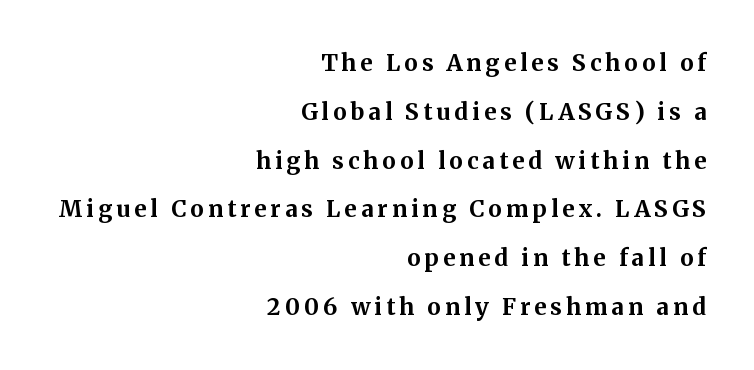
{"italic": "no", "bold": "yes", "underline": "no", "align": "right", "line_spacing": "loose", "line_spacing_ratio": 2.12, "glyph_px": 23}
